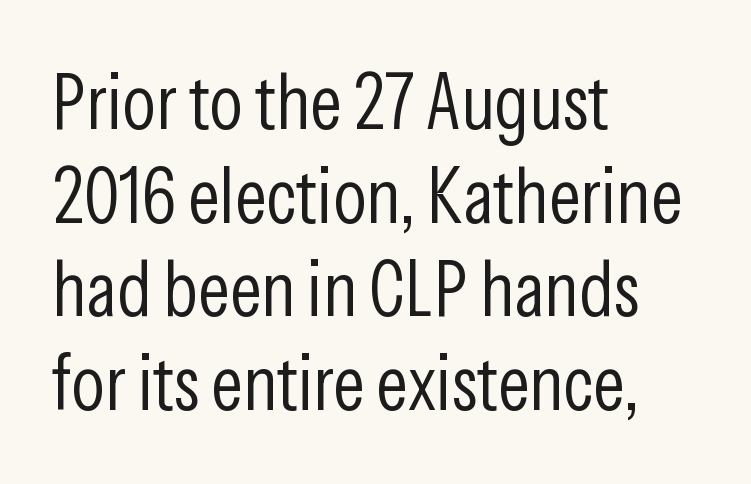
The image shows 78 px light, condensed sans-serif type, upright; set left-aligned, line spacing 1.2x, normal letter spacing, not underlined; low stroke contrast and a medium x-height.
